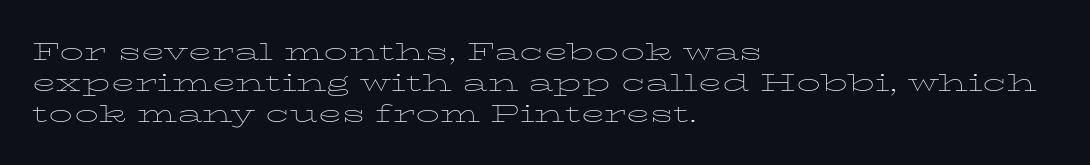
{"italic": "no", "bold": "no", "underline": "no", "align": "left", "line_spacing": "normal", "line_spacing_ratio": 1.29, "letter_spacing": "normal", "letter_spacing_em": 0.0, "glyph_px": 24}
